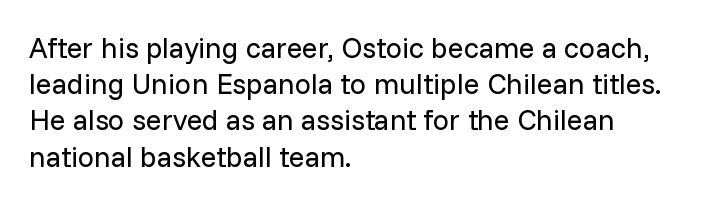
Q: Is the text bold? A: No.
Q: Is the text italic (slanted)? A: No, it is upright.
Q: Is the typeface a serif or a sans-serif typeface? A: Sans-serif.
Q: Is the text underlined? A: No.
Q: How is the paragraph aligned? A: Left-aligned.
Q: Is the spacing between letters normal or unusually wide? A: Normal.
Q: Is the spacing between lines tight, normal or loose? A: Normal.
Q: Width (condensed, normal, or wide)? A: Normal.
Q: Stroke contrast? A: Low.
Q: x-height? A: Medium.
Q: Monospaced? A: No.
